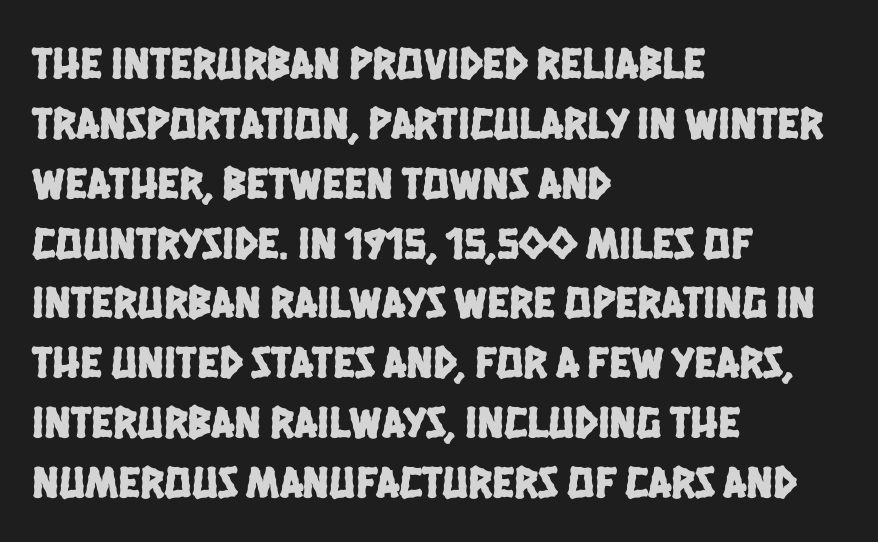
Caption: multi-line text, flush left, ragged right. No word sits above an underline. You could call the tracking neutral — neither tight nor loose. Proportional: the letters do not fall into vertical columns. Vertical spacing — default. Serif or sans? Sans — the stroke terminals are bare.
